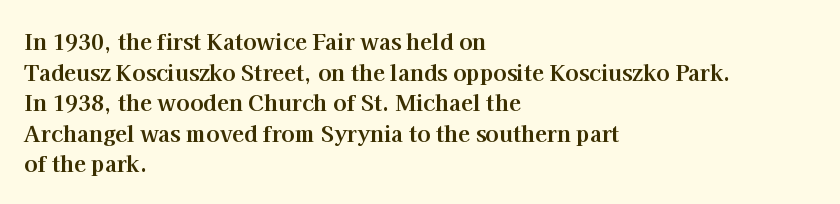
If you drew a line through each stem, it would be perfectly vertical. A normal amount of white space separates one row of letters from the next. Unmarked baselines from the first word to the last. Pretty heavy lettering here — definitely bold. The paragraph has a hard left edge and a soft right edge. These lines keep a tight, regular rhythm from letter to letter.
